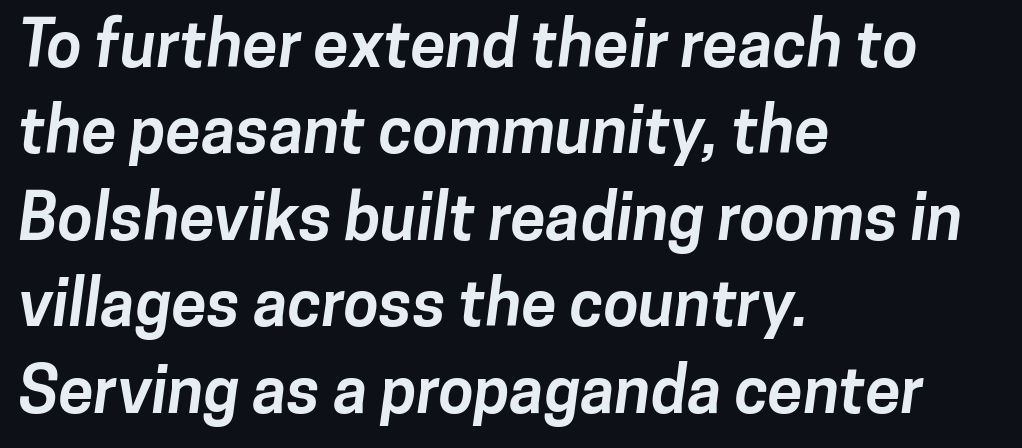
No extra tracking has been applied to these lines. This sample has the flowing, uneven cadence of proportional lettering. Every letter is thick-stroked: bold, no question. Descenders hang freely into open space. Summary of vertical rhythm: regular, with standard interline spacing. The compositor pushed each line to the left boundary.
